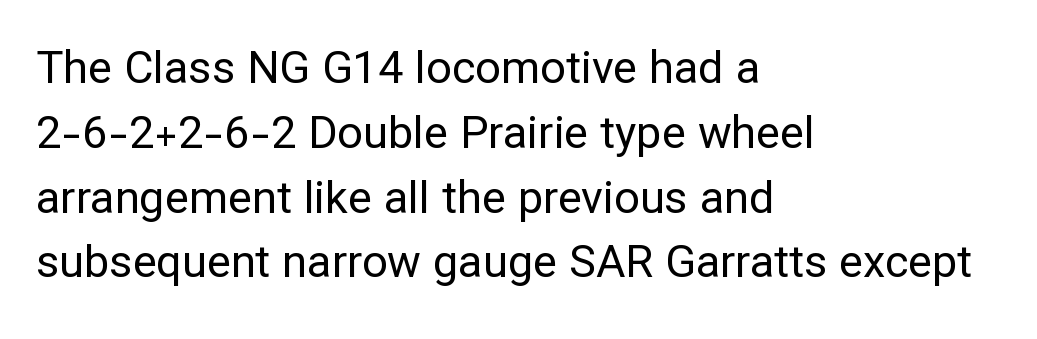
{"serif": "no", "italic": "no", "bold": "no", "weight": "regular", "width": "normal", "stroke_contrast": "low", "x_height": "medium", "monospaced": "no", "underline": "no", "align": "left", "line_spacing": "normal", "line_spacing_ratio": 1.44, "letter_spacing": "normal", "letter_spacing_em": 0.0, "glyph_px": 45}
